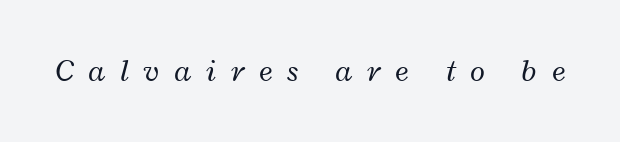
No letter is thick-stroked: the sample isn't bold. Tall strokes in this sample are angled rather than plumb. Is this a fixed-width face? No — the glyphs have proportional, varying widths. This sample uses expanded letter spacing, leaving extra air between glyphs. The baseline area is clear.
